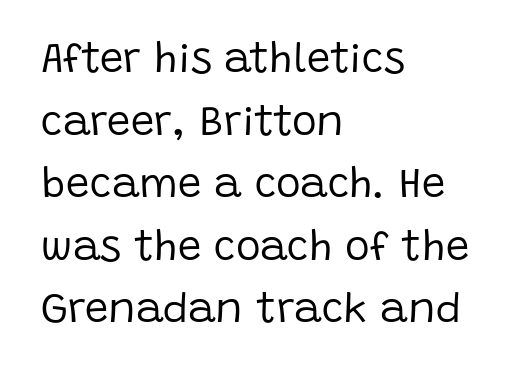
{"serif": "no", "italic": "no", "bold": "no", "weight": "regular", "width": "normal", "stroke_contrast": "low", "x_height": "large", "monospaced": "no", "underline": "no", "align": "left", "line_spacing": "normal", "line_spacing_ratio": 1.49, "letter_spacing": "normal", "letter_spacing_em": 0.0, "glyph_px": 42}
